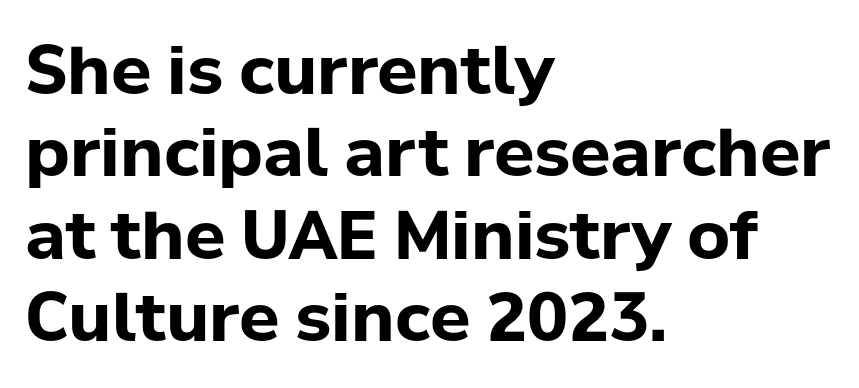
Q: Is the text bold? A: Yes.
Q: Is the text italic (slanted)? A: No, it is upright.
Q: Is the typeface a serif or a sans-serif typeface? A: Sans-serif.
Q: Is the text underlined? A: No.
Q: How is the paragraph aligned? A: Left-aligned.
Q: Is the spacing between letters normal or unusually wide? A: Normal.
Q: Width (condensed, normal, or wide)? A: Normal.
Q: Stroke contrast? A: Low.
Q: x-height? A: Medium.
Q: Monospaced? A: No.
